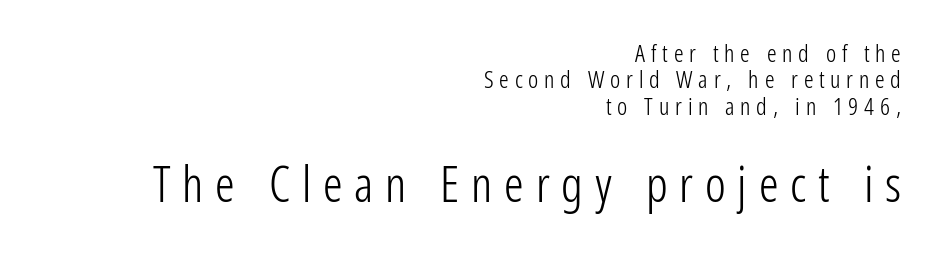
You get the small type first, then a jump to larger type. Has an underline been added? It has not. The passage shown stacks its lines with hardly any gap. This is sans-serif lettering, the kind often seen on screens and signage. The letters look calm and open, with moderate or lighter stems. Short and long lines alike share a common ending point at right.
